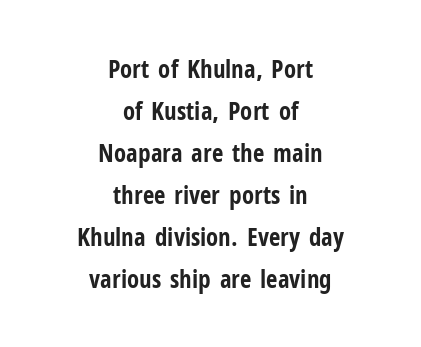
The image shows 25 px bold type, upright; set centered, normal line spacing (1.68x), normal letter spacing, not underlined.
